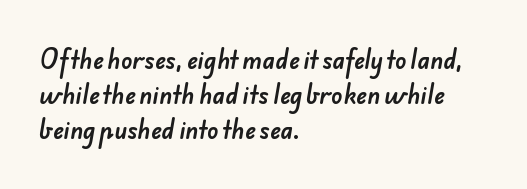
{"underline": "no", "align": "left", "line_spacing": "normal", "line_spacing_ratio": 1.52, "letter_spacing": "normal", "letter_spacing_em": 0.0, "glyph_px": 23}
